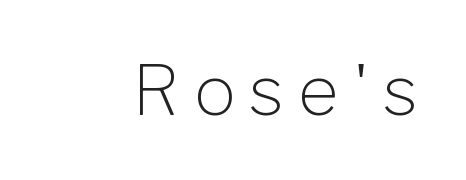
{"serif": "no", "italic": "no", "bold": "no", "weight": "light", "width": "normal", "stroke_contrast": "low", "x_height": "medium", "monospaced": "no", "underline": "no", "letter_spacing": "wide", "letter_spacing_em": 0.21, "glyph_px": 69}
